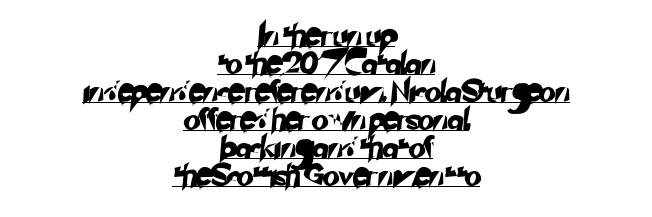
{"underline": "yes", "align": "center", "line_spacing": "normal", "line_spacing_ratio": 1.27, "letter_spacing": "normal", "letter_spacing_em": 0.0, "glyph_px": 22}
